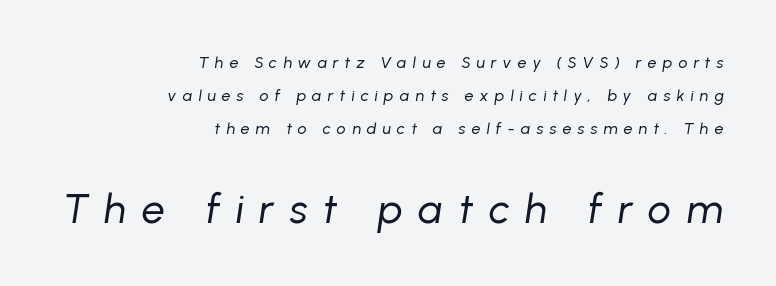
{"italic": "yes", "lean": "right", "slant_degrees": 8, "bold": "no", "weight": "regular", "width": "normal", "stroke_contrast": "low", "x_height": "medium", "monospaced": "no", "underline": "no", "align": "right", "line_spacing": "loose", "line_spacing_ratio": 2.06, "letter_spacing": "wide", "letter_spacing_em": 0.38, "larger_block": "second", "size_ratio": 2.56, "glyph_px": 41}
